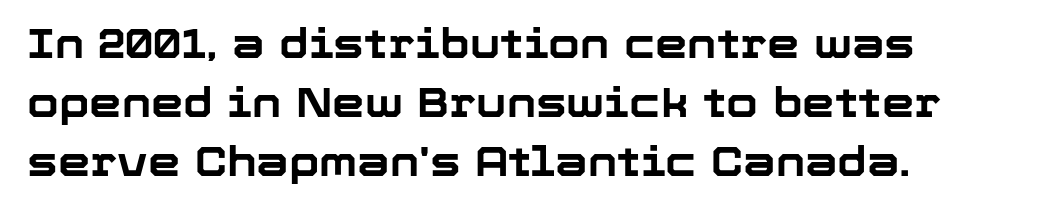
{"serif": "no", "italic": "no", "bold": "yes", "weight": "bold", "width": "normal", "stroke_contrast": "low", "x_height": "medium", "monospaced": "no", "underline": "no", "align": "left", "line_spacing": "normal", "line_spacing_ratio": 1.44, "letter_spacing": "normal", "letter_spacing_em": 0.0, "glyph_px": 41}
